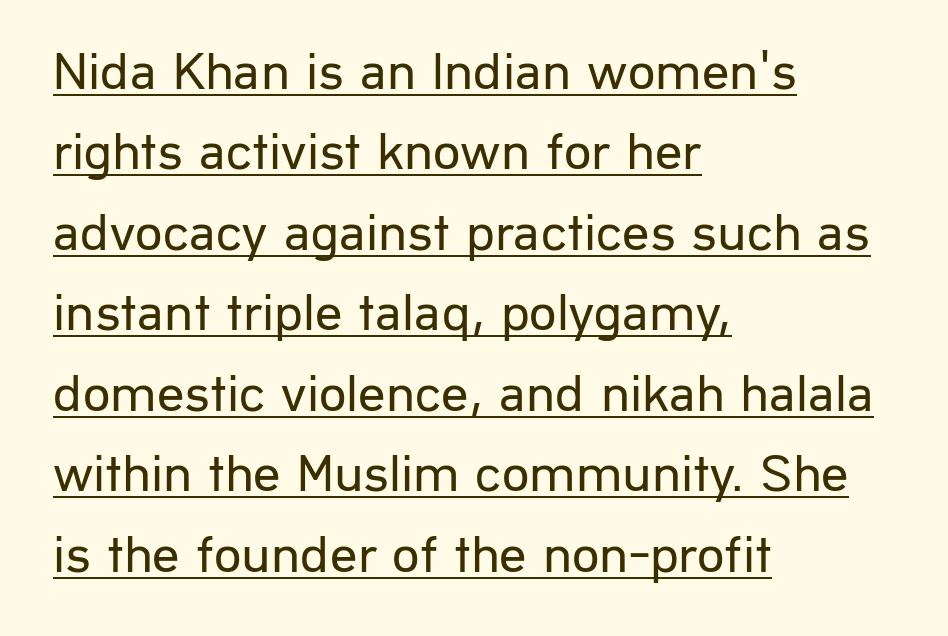
{"serif": "no", "italic": "no", "bold": "no", "weight": "regular", "width": "normal", "stroke_contrast": "low", "x_height": "medium", "monospaced": "no", "underline": "yes", "align": "left", "line_spacing": "normal", "line_spacing_ratio": 1.49, "letter_spacing": "normal", "letter_spacing_em": 0.0, "glyph_px": 54}
